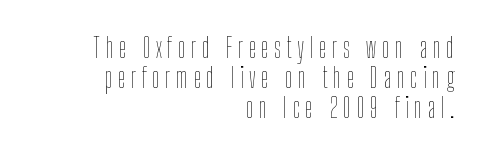
Q: Is the text bold? A: No.
Q: Is the text italic (slanted)? A: No, it is upright.
Q: Is the text underlined? A: No.
Q: How is the paragraph aligned? A: Right-aligned.
Q: Is the spacing between lines tight, normal or loose? A: Tight.
Q: Width (condensed, normal, or wide)? A: Condensed.
Q: Stroke contrast? A: Low.
Q: x-height? A: Medium.
Q: Monospaced? A: No.
